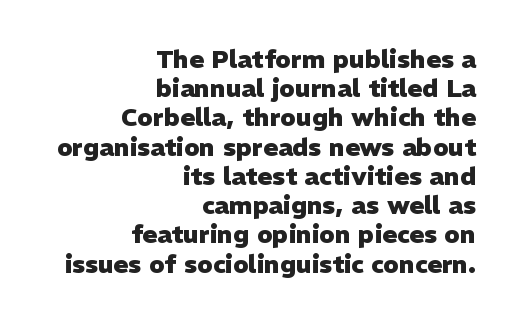
Q: Is the text bold? A: Yes.
Q: Is the text italic (slanted)? A: No, it is upright.
Q: Is the text underlined? A: No.
Q: How is the paragraph aligned? A: Right-aligned.
Q: Is the spacing between letters normal or unusually wide? A: Normal.
